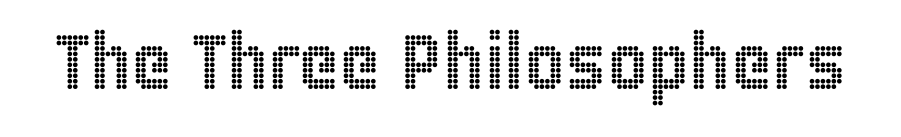
The image shows 78 px condensed type, upright; set normal letter spacing, not underlined; a large x-height.
